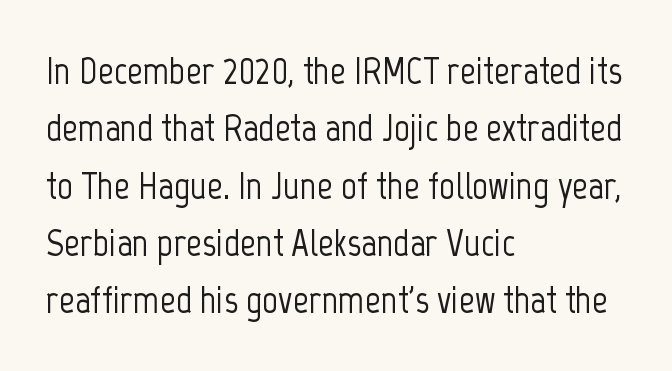
{"serif": "no", "italic": "no", "width": "condensed", "stroke_contrast": "low", "x_height": "medium", "monospaced": "no", "underline": "no", "align": "left", "line_spacing": "normal", "line_spacing_ratio": 1.47, "letter_spacing": "normal", "letter_spacing_em": 0.0, "glyph_px": 39}
